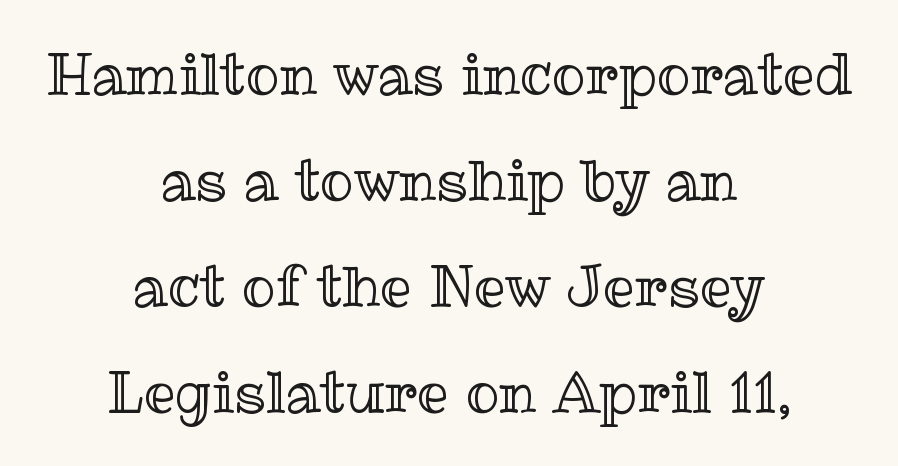
The image shows 56 px text type, upright; set centered, line spacing 1.89x, normal letter spacing, not underlined; a medium x-height.
